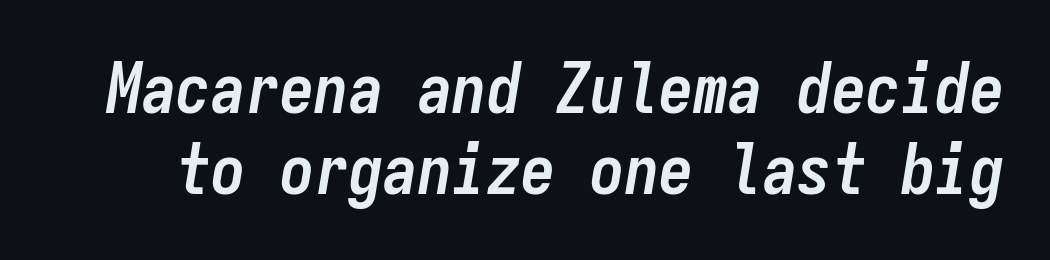
{"italic": "yes", "lean": "right", "slant_degrees": 9, "bold": "yes", "weight": "semibold", "width": "condensed", "stroke_contrast": "low", "x_height": "medium", "monospaced": "yes", "underline": "no", "line_spacing_ratio": 1.17, "letter_spacing": "normal", "letter_spacing_em": 0.0, "glyph_px": 69}
